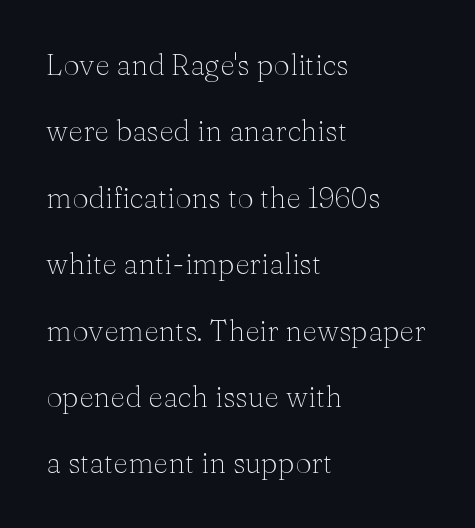
You could not count columns in this text — the font is proportionally spaced. One-word summary of the alignment: left. No extra tracking has been applied to these lines. Each new line begins a long way beneath the previous one. Counters stay open thanks to moderate or lighter strokes. The specimen reads as upright at a glance.
